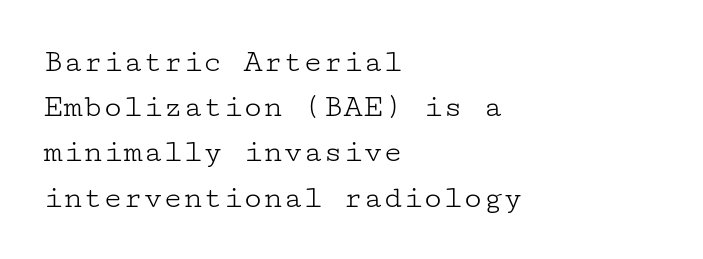
These lines are composed in type with serifs. You can tell it's not italic because the verticals are truly vertical. Horizontal bands of white between lines are of average thickness. This sample is left-justified, so line endings fall wherever the words run out.
